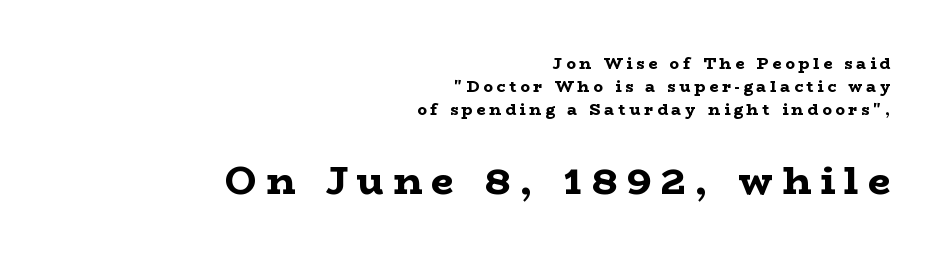
Underline: absent. Heavy, bold letterforms. Every character sits straight up, as roman type does. Whoever set this chose a conventional vertical rhythm. Are there feet on the stems? There are — it's a serif.
